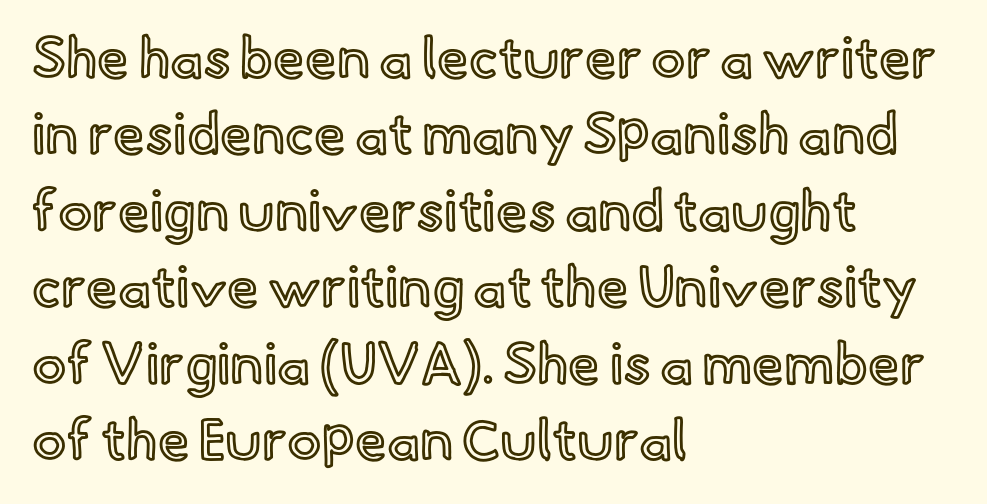
Q: Is the text italic (slanted)? A: No, it is upright.
Q: Is the text underlined? A: No.
Q: How is the paragraph aligned? A: Left-aligned.
Q: Is the spacing between letters normal or unusually wide? A: Normal.
Q: Is the spacing between lines tight, normal or loose? A: Normal.
Q: Width (condensed, normal, or wide)? A: Normal.
Q: x-height? A: Small.
Q: Monospaced? A: No.
